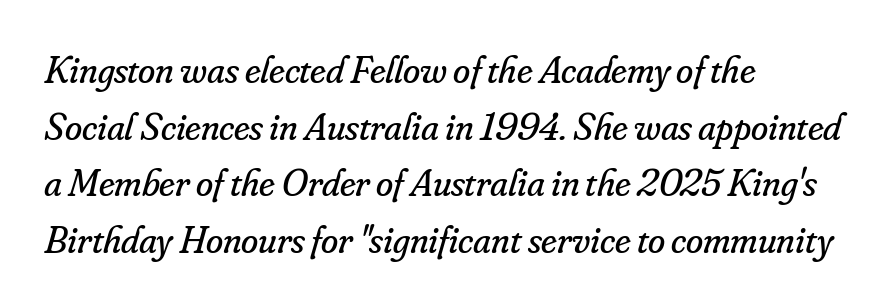
{"serif": "yes", "italic": "yes", "lean": "right", "slant_degrees": 16, "bold": "no", "weight": "regular", "width": "normal", "stroke_contrast": "low", "x_height": "small", "monospaced": "no", "underline": "no", "align": "left", "line_spacing": "normal", "line_spacing_ratio": 1.45, "letter_spacing": "normal", "letter_spacing_em": 0.0, "glyph_px": 39}
